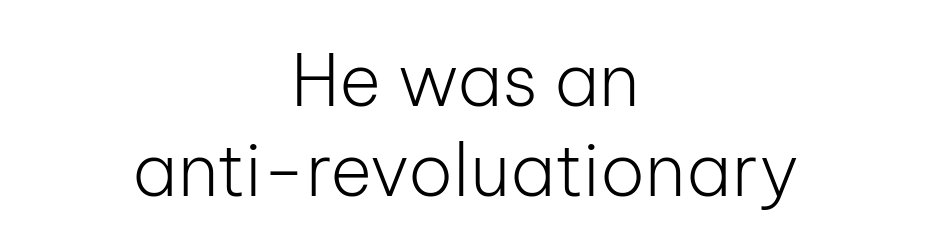
{"serif": "no", "italic": "no", "bold": "no", "weight": "light", "width": "normal", "stroke_contrast": "low", "x_height": "medium", "monospaced": "no", "underline": "no", "align": "center", "line_spacing": "normal", "line_spacing_ratio": 1.25, "letter_spacing": "normal", "letter_spacing_em": 0.0, "glyph_px": 72}
